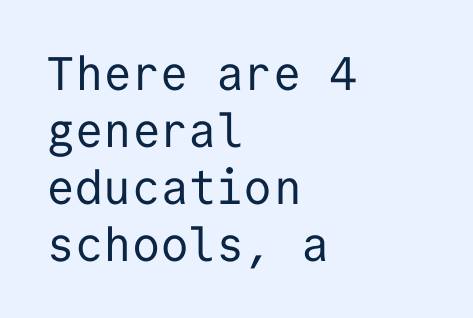
Q: Is the text bold? A: No.
Q: Is the text italic (slanted)? A: No, it is upright.
Q: Is the typeface a serif or a sans-serif typeface? A: Sans-serif.
Q: Is the text underlined? A: No.
Q: How is the paragraph aligned? A: Left-aligned.
Q: Is the spacing between letters normal or unusually wide? A: Normal.
Q: Width (condensed, normal, or wide)? A: Normal.
Q: Stroke contrast? A: Low.
Q: x-height? A: Medium.
Q: Monospaced? A: Yes.
